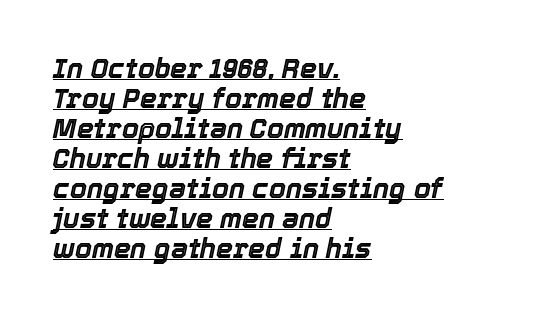
{"italic": "yes", "lean": "right", "slant_degrees": 12, "underline": "yes", "align": "left", "line_spacing": "tight", "line_spacing_ratio": 1.11, "letter_spacing": "normal", "letter_spacing_em": 0.0, "glyph_px": 27}
